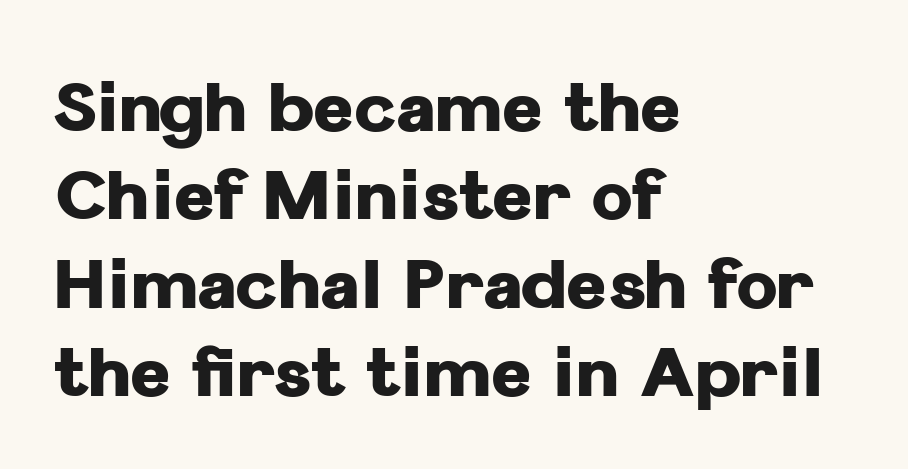
Q: Is the text bold? A: Yes.
Q: Is the text italic (slanted)? A: No, it is upright.
Q: Is the typeface a serif or a sans-serif typeface? A: Sans-serif.
Q: Is the text underlined? A: No.
Q: How is the paragraph aligned? A: Left-aligned.
Q: Is the spacing between letters normal or unusually wide? A: Normal.
Q: Is the spacing between lines tight, normal or loose? A: Normal.
Q: Width (condensed, normal, or wide)? A: Normal.
Q: Stroke contrast? A: Low.
Q: x-height? A: Medium.
Q: Monospaced? A: No.
